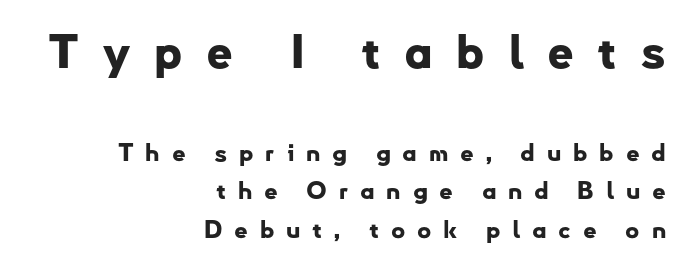
{"serif": "no", "italic": "no", "bold": "yes", "weight": "bold", "width": "normal", "stroke_contrast": "low", "x_height": "small", "monospaced": "no", "underline": "no", "align": "right", "line_spacing": "normal", "line_spacing_ratio": 1.6, "letter_spacing": "wide", "letter_spacing_em": 0.49, "larger_block": "first", "size_ratio": 1.96, "glyph_px": 47}
